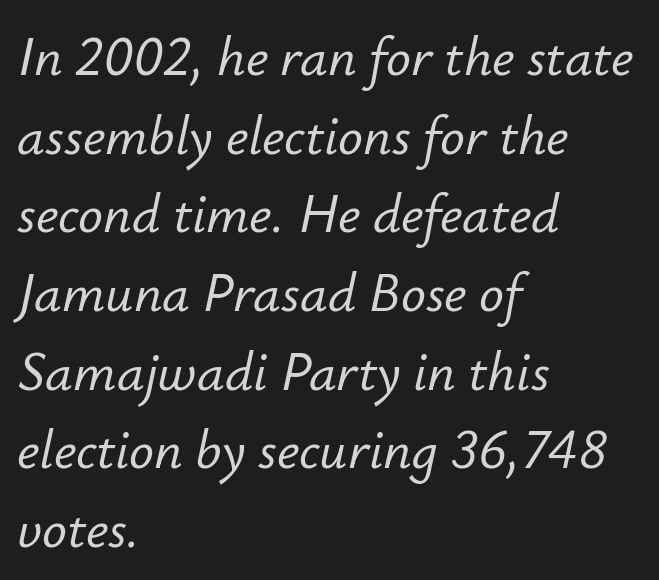
Q: Is the text italic (slanted)? A: Yes, it leans right by about 12 degrees.
Q: Is the text underlined? A: No.
Q: How is the paragraph aligned? A: Left-aligned.
Q: Is the spacing between letters normal or unusually wide? A: Normal.
Q: Is the spacing between lines tight, normal or loose? A: Normal.
Q: Width (condensed, normal, or wide)? A: Normal.
Q: Stroke contrast? A: Low.
Q: x-height? A: Small.
Q: Monospaced? A: No.
